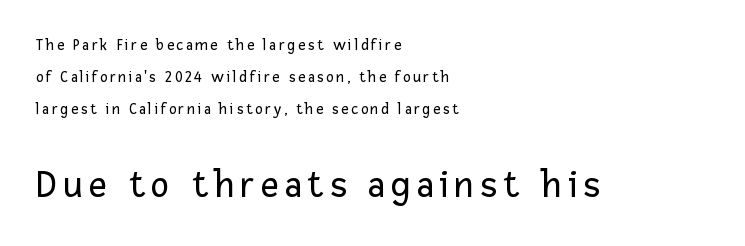
The image shows 39 px regular-weight sans-serif type, upright; set left-aligned, loose line spacing (2.0x), not underlined; the second (bottom) block is 2.44x larger; low stroke contrast and a medium x-height.
